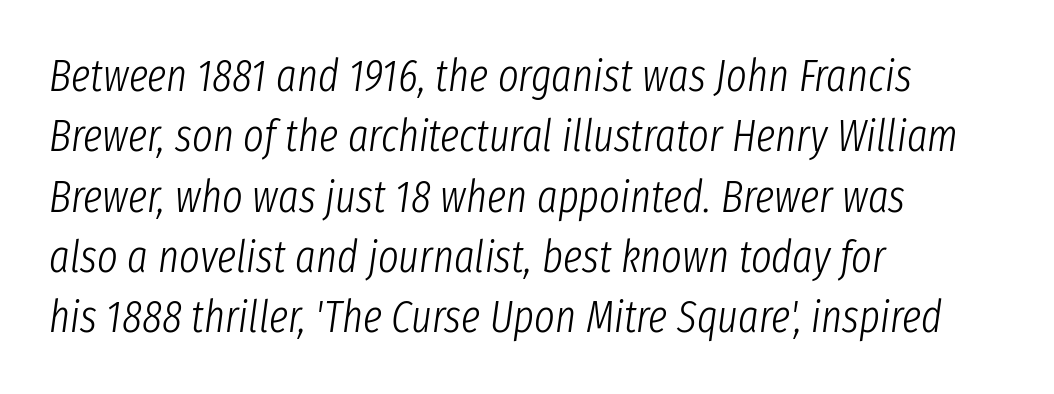
{"italic": "yes", "lean": "right", "slant_degrees": 8, "bold": "no", "weight": "light", "width": "condensed", "stroke_contrast": "low", "x_height": "medium", "monospaced": "no", "underline": "no", "align": "left", "line_spacing": "normal", "line_spacing_ratio": 1.37, "letter_spacing": "normal", "letter_spacing_em": 0.0, "glyph_px": 44}
